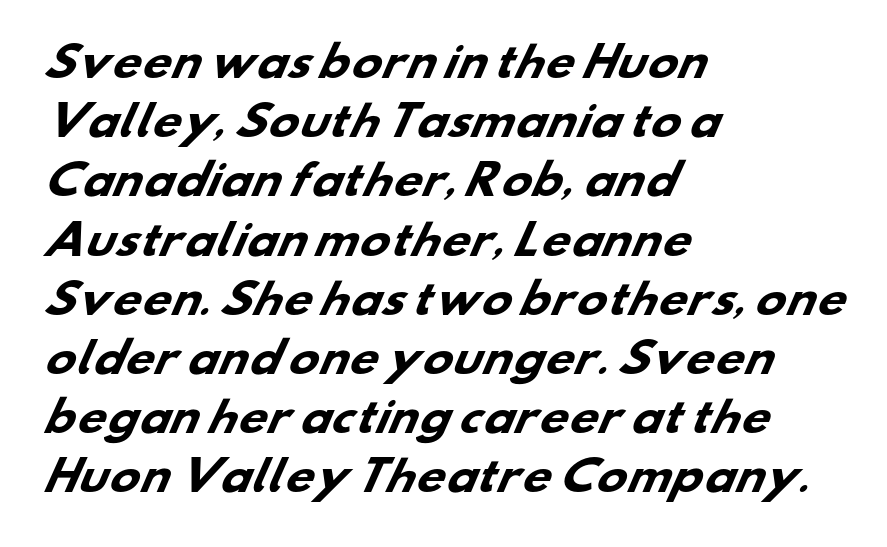
{"serif": "no", "bold": "yes", "weight": "heavy", "width": "wide", "stroke_contrast": "low", "x_height": "small", "monospaced": "no", "underline": "no", "align": "left", "line_spacing": "normal", "line_spacing_ratio": 1.48, "letter_spacing": "normal", "letter_spacing_em": 0.0, "glyph_px": 40}
